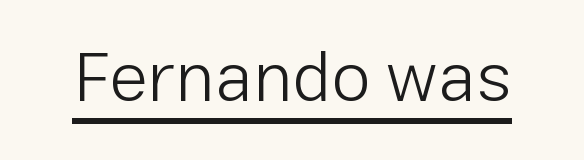
{"serif": "no", "italic": "no", "bold": "no", "weight": "light", "width": "normal", "stroke_contrast": "low", "x_height": "medium", "monospaced": "no", "underline": "yes", "letter_spacing": "normal", "letter_spacing_em": 0.0, "glyph_px": 71}
